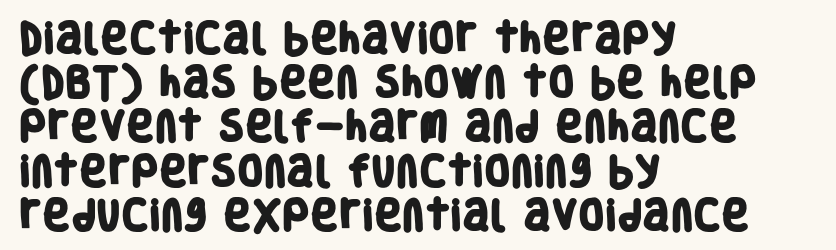
Q: Is the text bold? A: Yes.
Q: Is the typeface a serif or a sans-serif typeface? A: Sans-serif.
Q: Is the text underlined? A: No.
Q: How is the paragraph aligned? A: Left-aligned.
Q: Is the spacing between letters normal or unusually wide? A: Normal.
Q: Is the spacing between lines tight, normal or loose? A: Normal.
Q: Width (condensed, normal, or wide)? A: Condensed.
Q: Stroke contrast? A: Low.
Q: x-height? A: Large.
Q: Monospaced? A: No.
